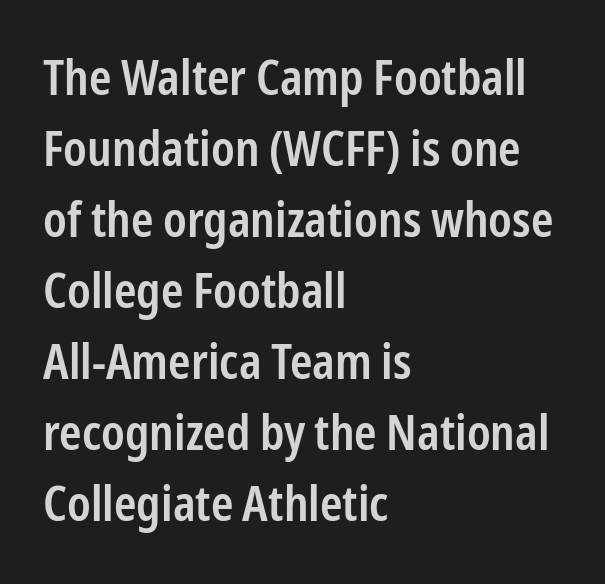
Q: Is the text bold? A: Semi-bold.
Q: Is the text italic (slanted)? A: No, it is upright.
Q: Is the typeface a serif or a sans-serif typeface? A: Sans-serif.
Q: Is the text underlined? A: No.
Q: How is the paragraph aligned? A: Left-aligned.
Q: Is the spacing between letters normal or unusually wide? A: Normal.
Q: Is the spacing between lines tight, normal or loose? A: Normal.
Q: Width (condensed, normal, or wide)? A: Condensed.
Q: Stroke contrast? A: Low.
Q: x-height? A: Medium.
Q: Monospaced? A: No.
